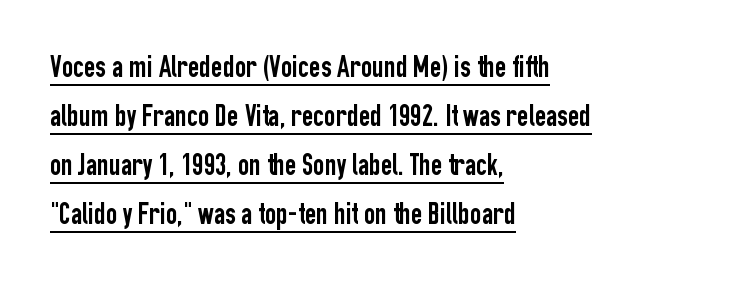
{"serif": "no", "italic": "no", "width": "condensed", "stroke_contrast": "low", "x_height": "medium", "monospaced": "no", "underline": "yes", "align": "left", "line_spacing": "normal", "line_spacing_ratio": 1.58, "letter_spacing": "normal", "letter_spacing_em": 0.0, "glyph_px": 31}
